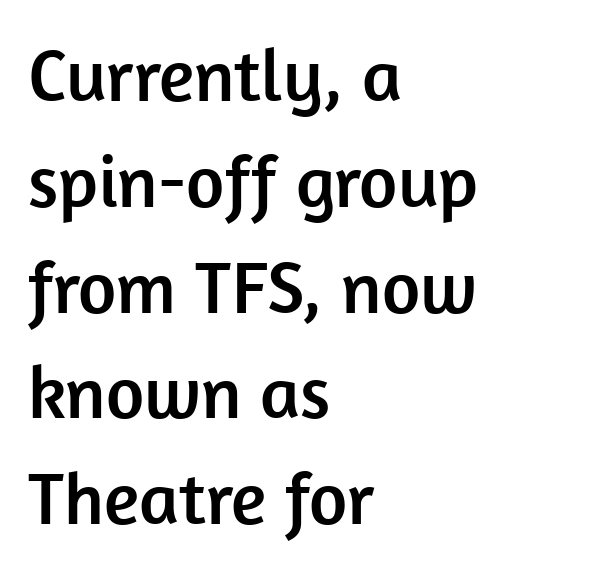
{"serif": "no", "italic": "no", "width": "normal", "stroke_contrast": "low", "x_height": "medium", "monospaced": "no", "underline": "no", "align": "left", "line_spacing": "normal", "line_spacing_ratio": 1.43, "letter_spacing": "normal", "letter_spacing_em": 0.0, "glyph_px": 74}
